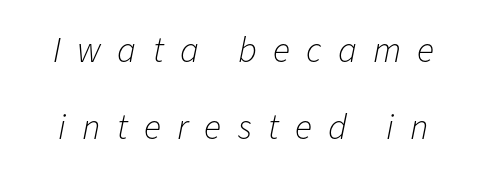
Varying glyph widths throughout — classic text-font behaviour. Weight: regular or lighter. This rendering widens character spacing well past its baseline value. The passage shown leans; its letterforms are oblique. Each row of text sits above clean, open space. How would I describe the line gaps? Wide and relaxed.
